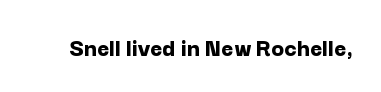
Q: Is the text bold? A: Yes.
Q: Is the text italic (slanted)? A: No, it is upright.
Q: Is the text underlined? A: No.
Q: Is the spacing between letters normal or unusually wide? A: Normal.
